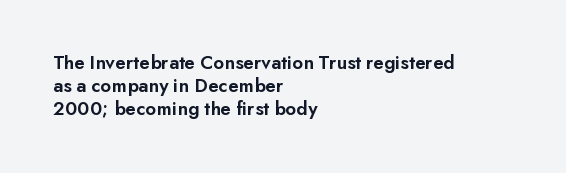
{"italic": "no", "bold": "semi", "underline": "no", "align": "left", "line_spacing": "tight", "line_spacing_ratio": 1.14, "letter_spacing": "normal", "letter_spacing_em": 0.0, "glyph_px": 20}
